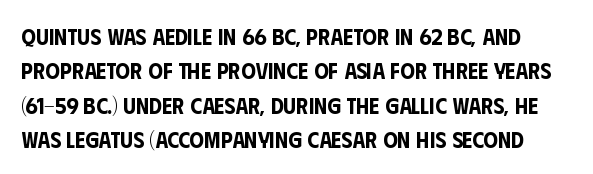
The image shows 23 px text type, upright; set normal line spacing (1.49x), normal letter spacing, not underlined.
